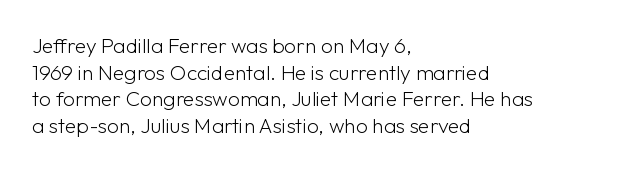
{"italic": "no", "bold": "no", "underline": "no", "align": "left", "line_spacing": "normal", "line_spacing_ratio": 1.27, "letter_spacing": "normal", "letter_spacing_em": 0.0, "glyph_px": 21}
